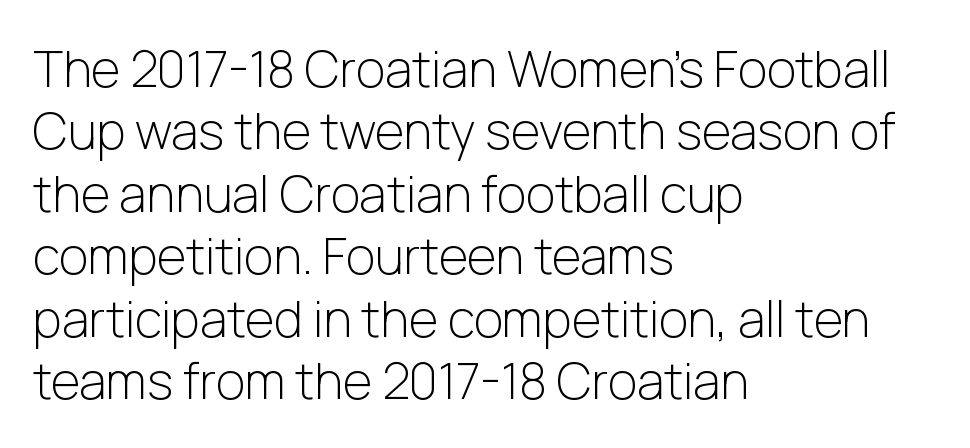
Q: Is the text bold? A: No.
Q: Is the text italic (slanted)? A: No, it is upright.
Q: Is the typeface a serif or a sans-serif typeface? A: Sans-serif.
Q: Is the text underlined? A: No.
Q: How is the paragraph aligned? A: Left-aligned.
Q: Is the spacing between letters normal or unusually wide? A: Normal.
Q: Is the spacing between lines tight, normal or loose? A: Normal.
Q: Width (condensed, normal, or wide)? A: Normal.
Q: Stroke contrast? A: Low.
Q: x-height? A: Medium.
Q: Monospaced? A: No.
